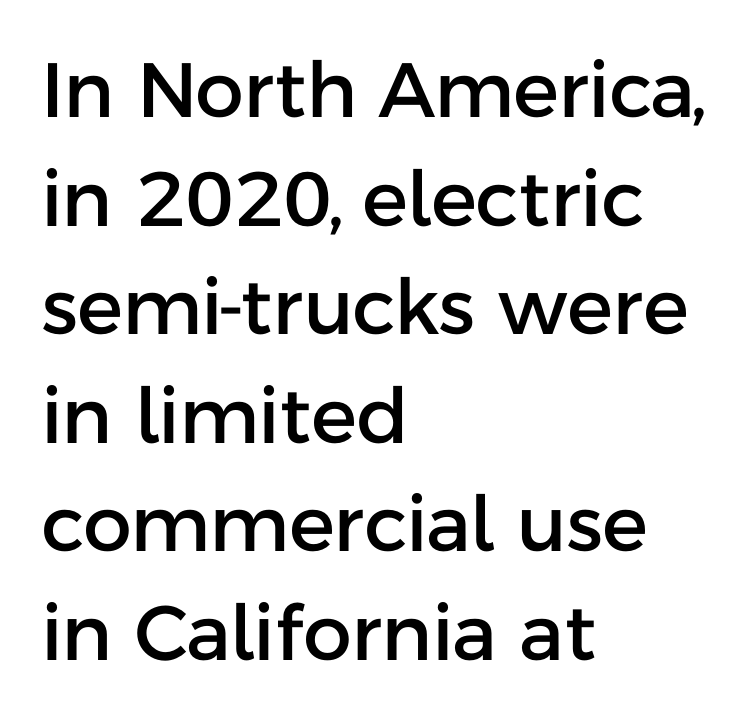
The image shows 77 px sans-serif type, upright; set left-aligned, normal line spacing (1.41x), normal letter spacing, not underlined; low stroke contrast and a medium x-height.
